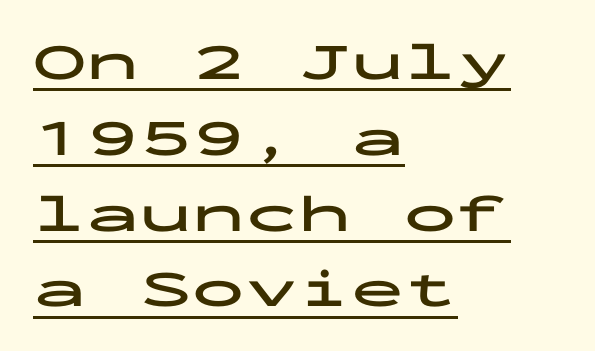
{"serif": "no", "italic": "no", "bold": "yes", "weight": "bold", "width": "wide", "stroke_contrast": "low", "x_height": "medium", "monospaced": "yes", "underline": "yes", "align": "left", "line_spacing": "normal", "line_spacing_ratio": 1.43, "letter_spacing": "normal", "letter_spacing_em": 0.0, "glyph_px": 53}
